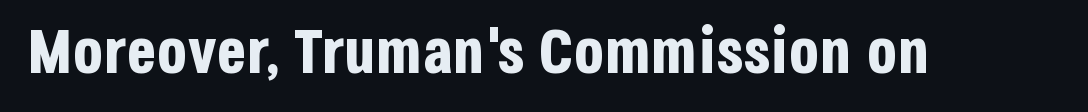
{"serif": "no", "italic": "no", "bold": "yes", "weight": "bold", "width": "condensed", "stroke_contrast": "low", "x_height": "large", "monospaced": "no", "underline": "no", "letter_spacing": "normal", "letter_spacing_em": 0.0, "glyph_px": 62}
